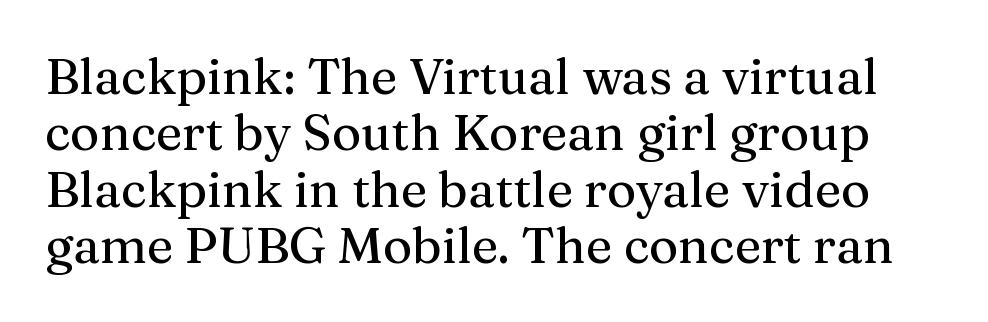
{"serif": "yes", "italic": "no", "width": "normal", "stroke_contrast": "medium", "x_height": "medium", "monospaced": "no", "underline": "no", "line_spacing": "tight", "line_spacing_ratio": 1.13, "letter_spacing": "normal", "letter_spacing_em": 0.0, "glyph_px": 50}
